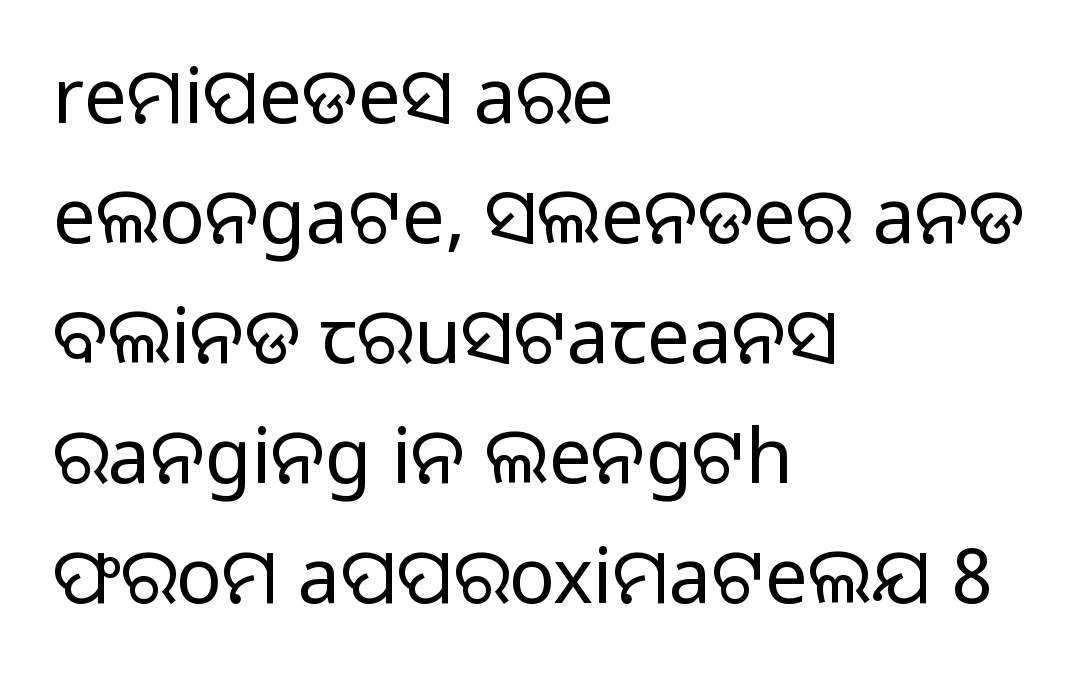
Proportional: the letters do not fall into vertical columns. A normal amount of white space separates one row of letters from the next. The line texture is even and compact thanks to regular tracking. The axis of the letterforms is exactly vertical. Caption: face not bold, strokes unweighted.
